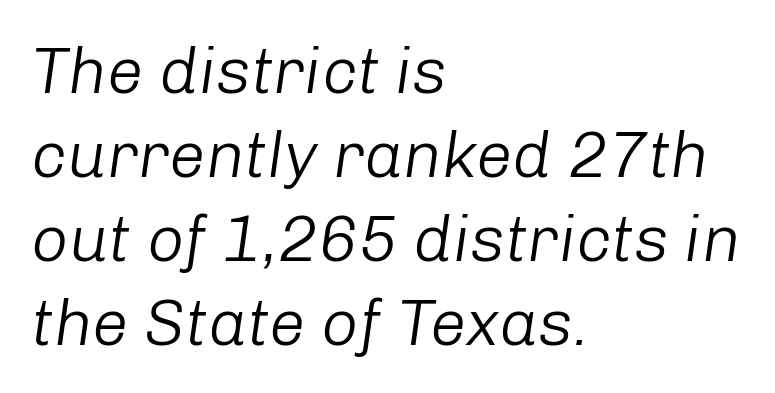
Q: Is the text bold? A: No.
Q: Is the text italic (slanted)? A: Yes, it leans right by about 8 degrees.
Q: Is the text underlined? A: No.
Q: How is the paragraph aligned? A: Left-aligned.
Q: Is the spacing between letters normal or unusually wide? A: Normal.
Q: Is the spacing between lines tight, normal or loose? A: Normal.
Q: Width (condensed, normal, or wide)? A: Normal.
Q: Stroke contrast? A: Low.
Q: x-height? A: Medium.
Q: Monospaced? A: No.
